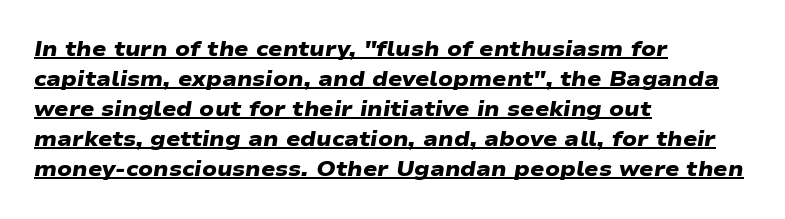
The block of text has a typical density, with ordinary space between rows. Has an underline been added? It has. The paragraph shown leans on its left margin. The passage shown is emphatically bold.
